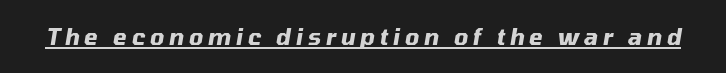
{"italic": "yes", "lean": "right", "slant_degrees": 10, "bold": "yes", "underline": "yes", "letter_spacing": "wide", "letter_spacing_em": 0.22, "glyph_px": 22}
